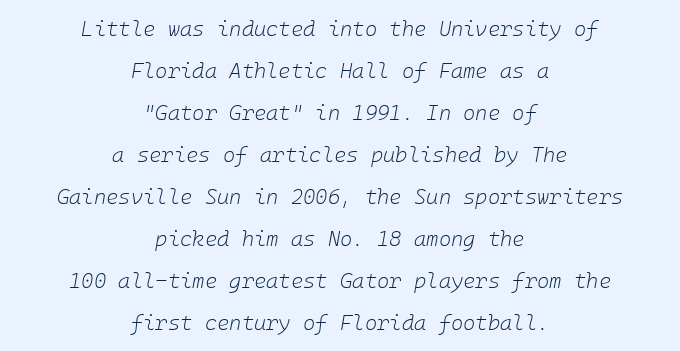
{"italic": "yes", "lean": "right", "slant_degrees": 10, "bold": "no", "underline": "no", "align": "center", "line_spacing": "loose", "line_spacing_ratio": 2.0, "letter_spacing": "normal", "letter_spacing_em": 0.0, "glyph_px": 21}
